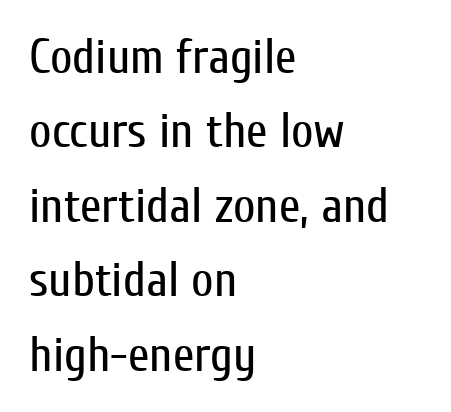
Between one letter and the next there's only the usual sliver of space. Serifs: no, the terminals of the letterforms are clean. This sample uses an upright cut, with every glyph sitting square on the baseline. These glyphs show unthickened strokes, regular width or finer.
